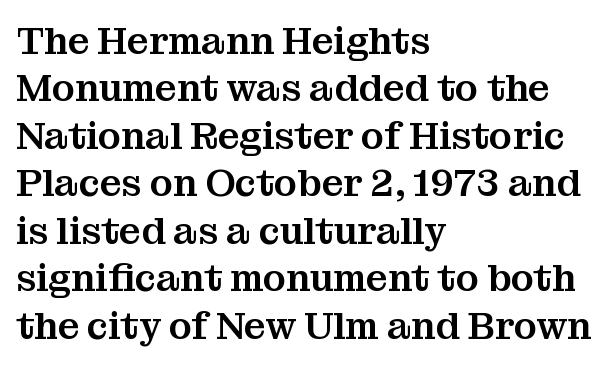
Q: Is the text italic (slanted)? A: No, it is upright.
Q: Is the typeface a serif or a sans-serif typeface? A: Serif.
Q: Is the text underlined? A: No.
Q: How is the paragraph aligned? A: Left-aligned.
Q: Is the spacing between letters normal or unusually wide? A: Normal.
Q: Is the spacing between lines tight, normal or loose? A: Normal.
Q: Width (condensed, normal, or wide)? A: Normal.
Q: Stroke contrast? A: Medium.
Q: x-height? A: Medium.
Q: Monospaced? A: No.
